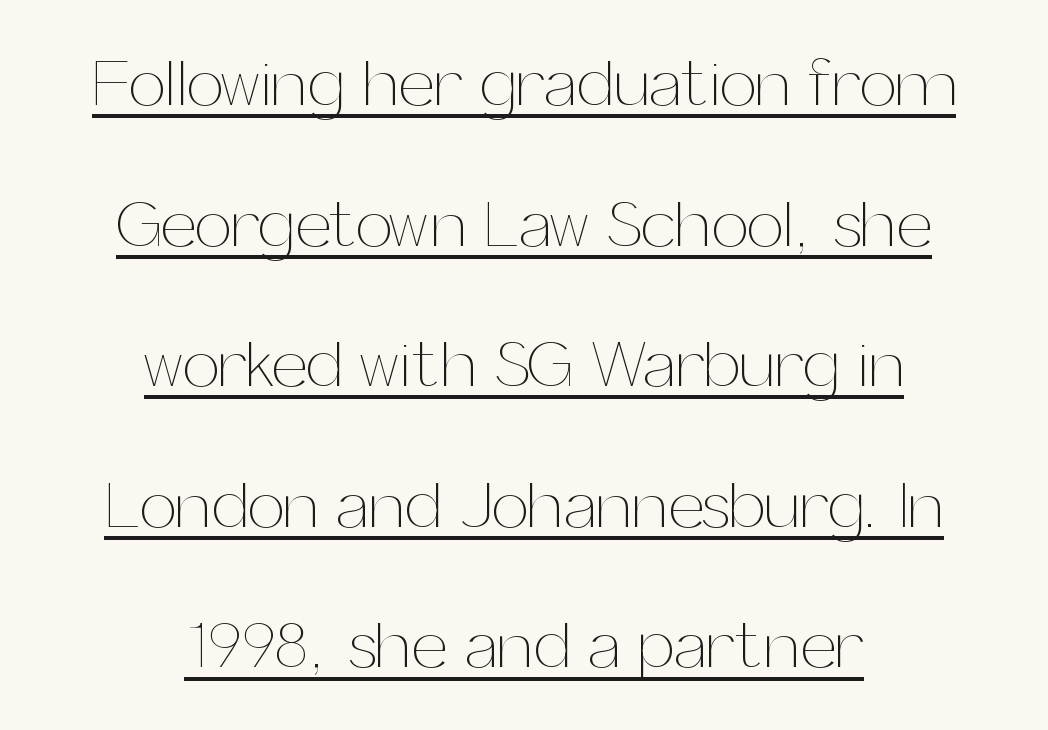
{"italic": "no", "bold": "no", "weight": "thin", "width": "normal", "stroke_contrast": "medium", "x_height": "medium", "monospaced": "no", "underline": "yes", "align": "center", "line_spacing": "loose", "line_spacing_ratio": 2.13, "letter_spacing": "normal", "letter_spacing_em": 0.0, "glyph_px": 66}
